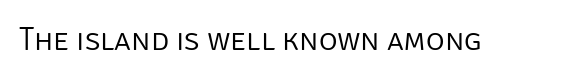
Q: Is the text bold? A: No.
Q: Is the text italic (slanted)? A: No, it is upright.
Q: Is the typeface a serif or a sans-serif typeface? A: Sans-serif.
Q: Is the text underlined? A: No.
Q: Is the spacing between letters normal or unusually wide? A: Normal.
Q: Width (condensed, normal, or wide)? A: Normal.
Q: Stroke contrast? A: Low.
Q: x-height? A: Large.
Q: Monospaced? A: No.
